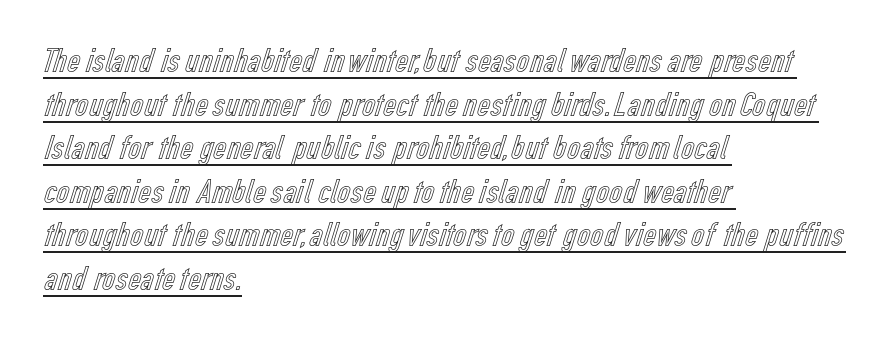
{"width": "condensed", "x_height": "medium", "monospaced": "no", "underline": "yes", "align": "left", "line_spacing_ratio": 1.21, "letter_spacing": "normal", "letter_spacing_em": 0.0, "glyph_px": 36}
